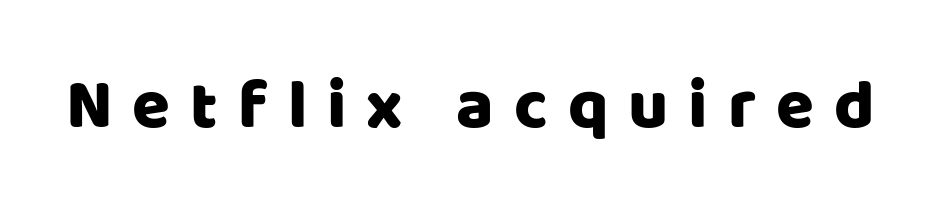
The letters advance in unequal steps, a hallmark of proportional type. The area under the type is left untouched. Caption: expanded tracking, letters set apart. Nope, not italic — everything's standing straight. Are there feet on the stems? There aren't — it's a sans.
